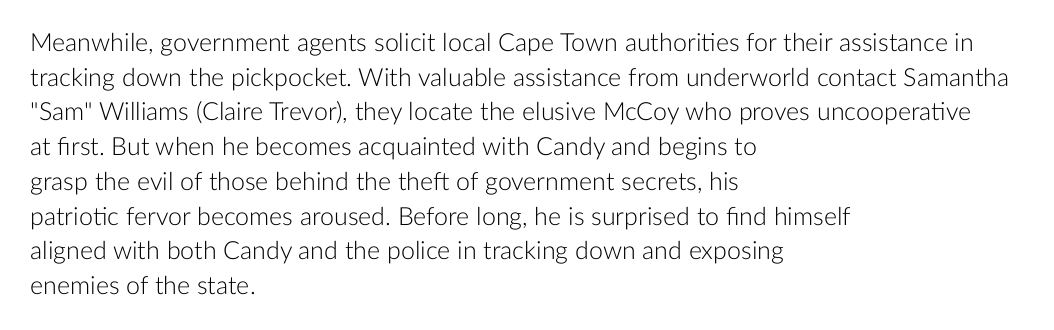
The image shows 25 px text type, upright; set left-aligned, normal line spacing (1.39x), normal letter spacing, not underlined.
